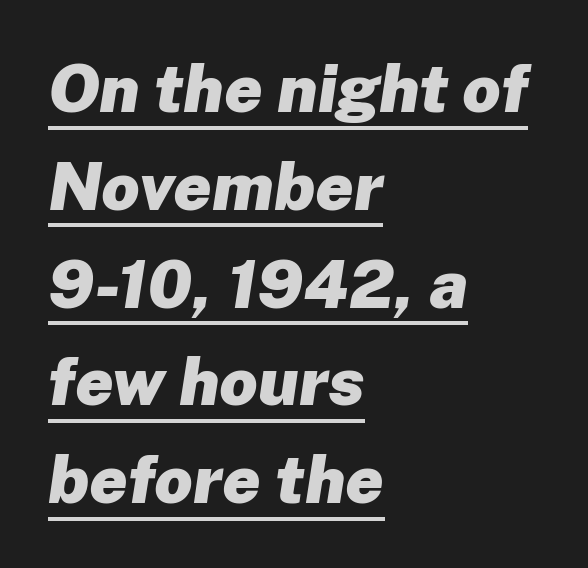
The image shows 67 px heavy type, italic (leaning right); set left-aligned, normal line spacing (1.46x), normal letter spacing, underlined; low stroke contrast and a medium x-height.
